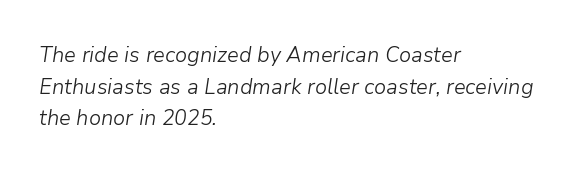
Q: Is the text bold? A: No.
Q: Is the text italic (slanted)? A: Yes, it leans right by about 9 degrees.
Q: Is the text underlined? A: No.
Q: How is the paragraph aligned? A: Left-aligned.
Q: Is the spacing between letters normal or unusually wide? A: Normal.
Q: Is the spacing between lines tight, normal or loose? A: Normal.
